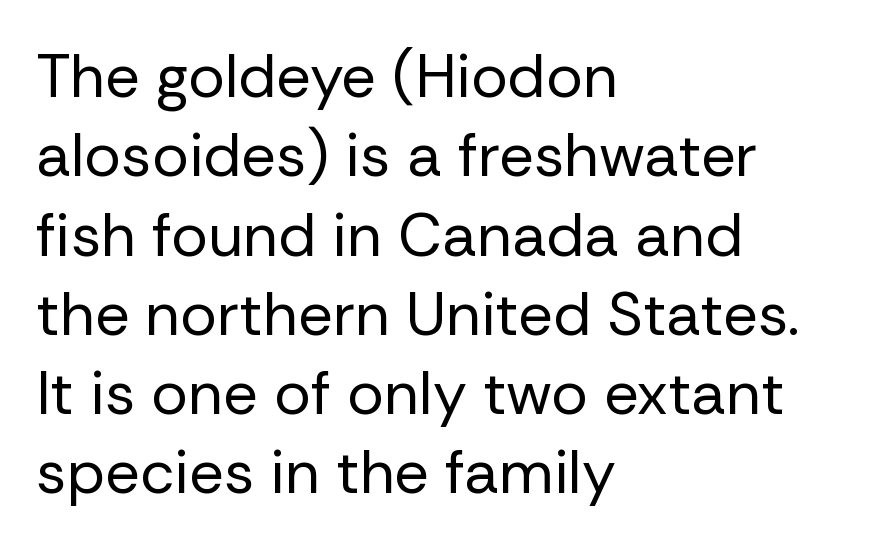
Q: Is the text bold? A: No.
Q: Is the text italic (slanted)? A: No, it is upright.
Q: Is the typeface a serif or a sans-serif typeface? A: Sans-serif.
Q: Is the text underlined? A: No.
Q: How is the paragraph aligned? A: Left-aligned.
Q: Is the spacing between letters normal or unusually wide? A: Normal.
Q: Is the spacing between lines tight, normal or loose? A: Normal.
Q: Width (condensed, normal, or wide)? A: Normal.
Q: Stroke contrast? A: Low.
Q: x-height? A: Medium.
Q: Monospaced? A: No.
